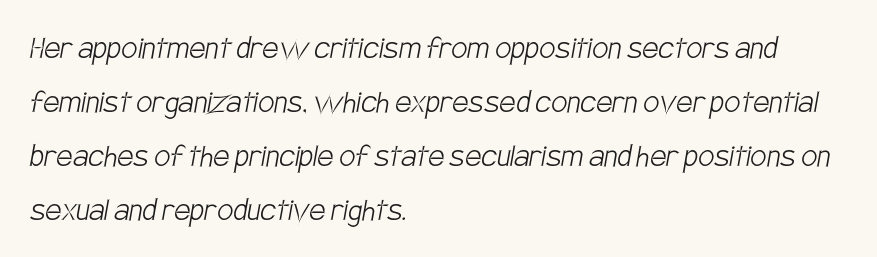
Descenders are the only things crossing below the line. The rendering uses natural spacing where letterforms have individual widths. The rows are spaced the way most documents space them. Each line starts at the same left margin while the right side varies. The letterforms sit shoulder to shoulder at normal distance.
